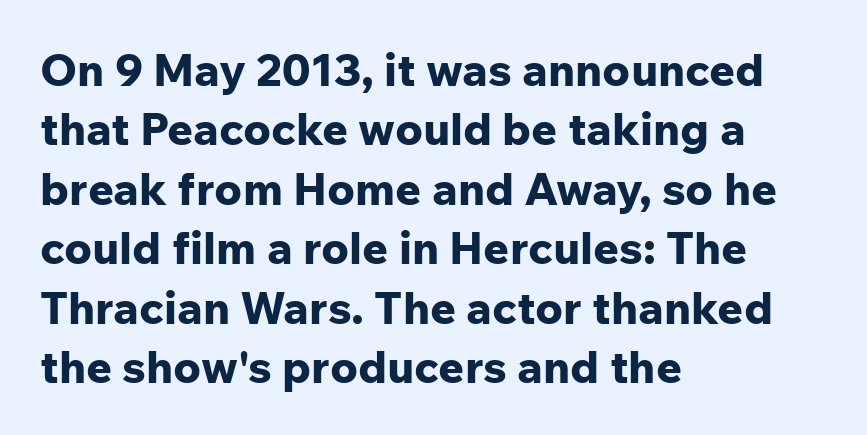
Q: Is the text bold? A: Yes.
Q: Is the text italic (slanted)? A: No, it is upright.
Q: Is the typeface a serif or a sans-serif typeface? A: Sans-serif.
Q: Is the text underlined? A: No.
Q: How is the paragraph aligned? A: Left-aligned.
Q: Is the spacing between letters normal or unusually wide? A: Normal.
Q: Is the spacing between lines tight, normal or loose? A: Normal.
Q: Width (condensed, normal, or wide)? A: Normal.
Q: Stroke contrast? A: Low.
Q: x-height? A: Medium.
Q: Monospaced? A: No.
